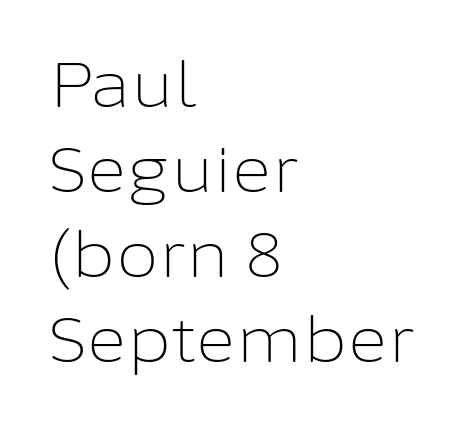
The image shows 62 px light sans-serif type, upright; set left-aligned, normal line spacing (1.37x), normal letter spacing, not underlined; low stroke contrast and a medium x-height.
